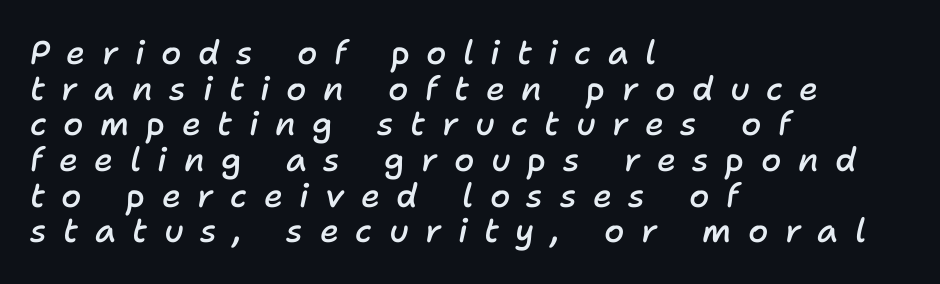
{"italic": "yes", "lean": "right", "slant_degrees": 11, "bold": "semi", "weight": "semibold", "width": "normal", "stroke_contrast": "low", "x_height": "medium", "monospaced": "no", "underline": "no", "align": "left", "line_spacing": "tight", "line_spacing_ratio": 1.08, "letter_spacing": "wide", "letter_spacing_em": 0.5, "glyph_px": 33}
